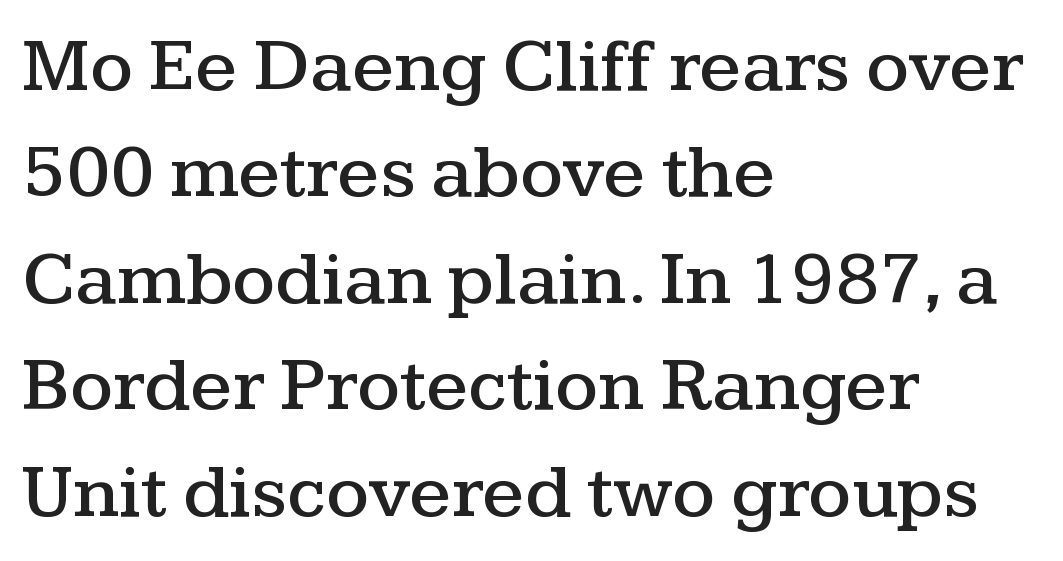
The image shows 76 px wide serif type, upright; set left-aligned, normal line spacing (1.4x), normal letter spacing, not underlined; medium stroke contrast and a medium x-height.
